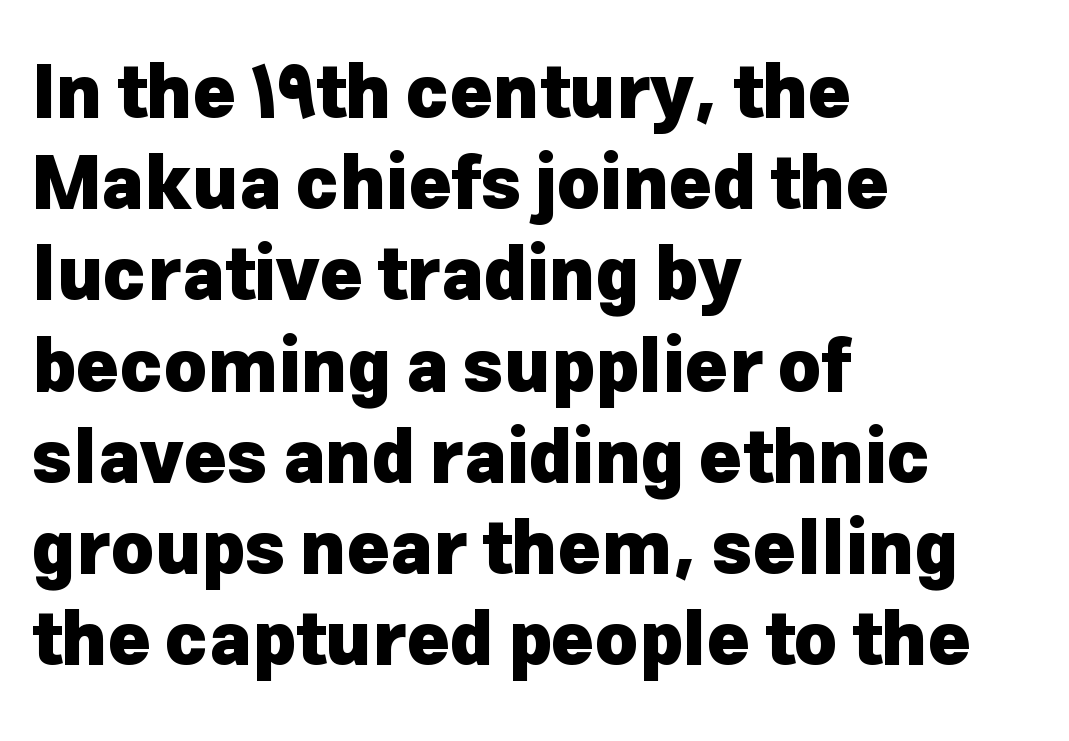
The passage shown is emphatically bold. This is the regular roman posture of the typeface. Letterform terminals end flat and unadorned throughout the passage. Summary of vertical rhythm: regular, with standard interline spacing.
